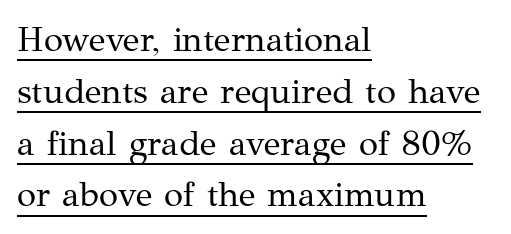
{"serif": "yes", "italic": "no", "bold": "no", "weight": "regular", "width": "normal", "stroke_contrast": "medium", "x_height": "medium", "monospaced": "no", "underline": "yes", "align": "left", "line_spacing": "normal", "line_spacing_ratio": 1.48, "letter_spacing": "normal", "letter_spacing_em": 0.0, "glyph_px": 35}
